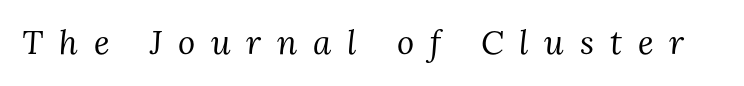
{"serif": "yes", "italic": "yes", "lean": "right", "slant_degrees": 3, "bold": "no", "weight": "regular", "width": "normal", "stroke_contrast": "medium", "x_height": "medium", "monospaced": "no", "underline": "no", "letter_spacing": "wide", "letter_spacing_em": 0.48, "glyph_px": 33}
